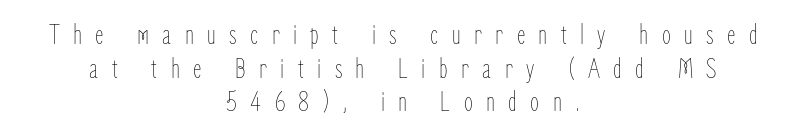
Descenders hang freely into open space. One-word summary of the alignment: center. Unlike italic type, these characters show no tilt at all. The horizontal fit of the characters is loose and conspicuously gappy.
